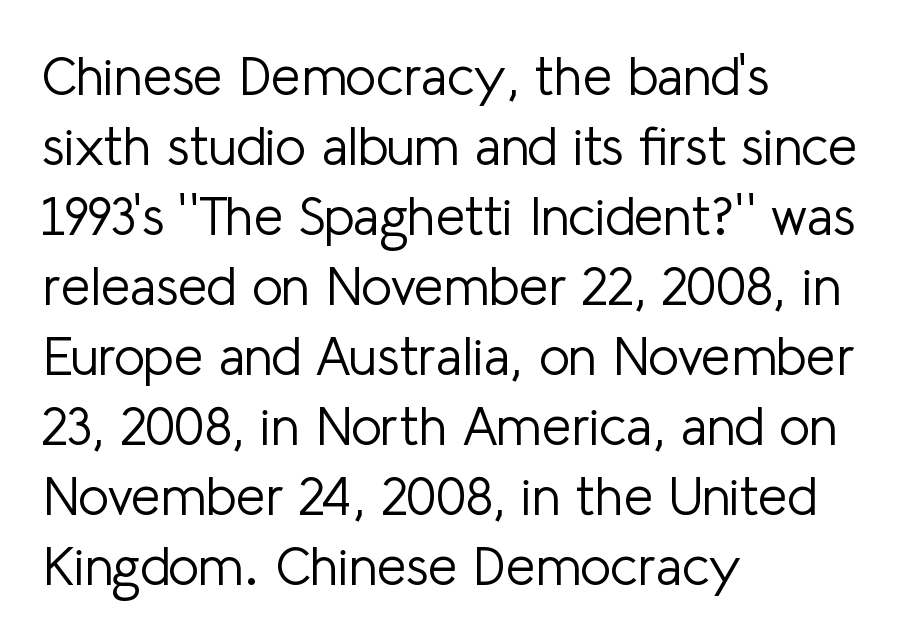
The image shows 53 px light sans-serif type, upright; set left-aligned, normal line spacing (1.32x), normal letter spacing, not underlined; low stroke contrast and a medium x-height.
